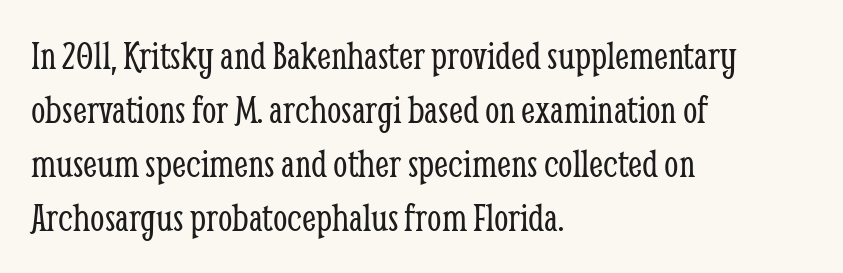
The image shows 41 px light, condensed serif type, upright; set left-aligned, normal line spacing (1.32x), normal letter spacing, not underlined; low stroke contrast and a medium x-height.
